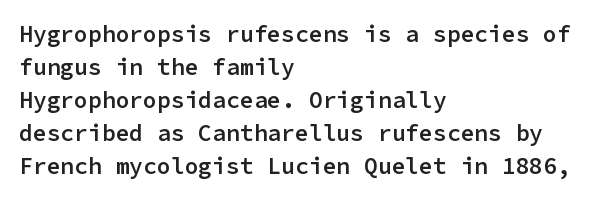
The image shows 23 px text type, upright; set left-aligned, normal line spacing (1.44x), normal letter spacing, not underlined.
